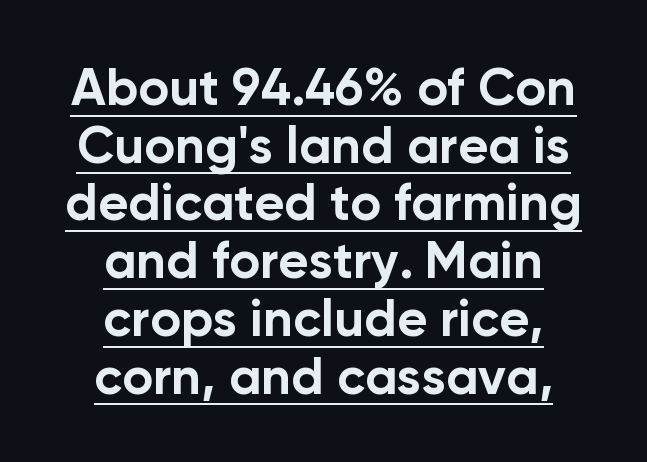
Spacing between characters is what you'd get straight out of the box. This is heavy type, rendered in bold. The rendering uses natural spacing where letterforms have individual widths. Italic? Not at all — the glyphs are vertical. The rendering uses the underline text-decoration.
